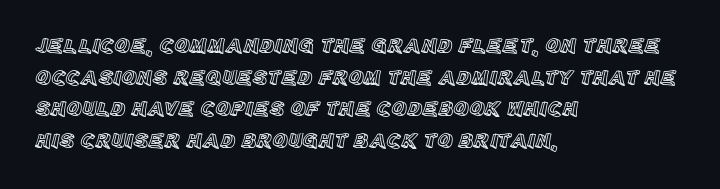
The image shows 21 px text type; set left-aligned, normal line spacing (1.51x), normal letter spacing, not underlined.
